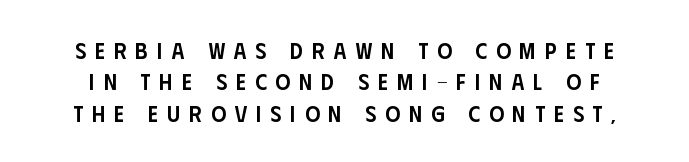
Q: Is the text bold? A: Semi-bold.
Q: Is the text italic (slanted)? A: No, it is upright.
Q: Is the text underlined? A: No.
Q: Is the spacing between letters normal or unusually wide? A: Unusually wide.
Q: Is the spacing between lines tight, normal or loose? A: Normal.
